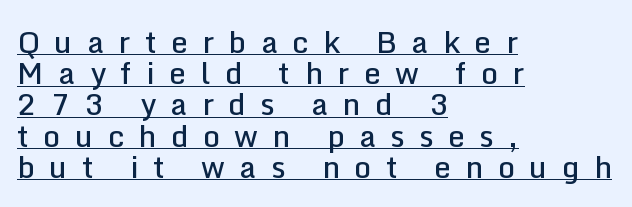
Vertical spacing — tight. This sample carries an underscore along the baseline area. The passage shown is typeset with a sans-serif family. The tracking reads as deliberately expanded to a designer's eye. A typesetter would call this proportional, since set widths differ per character. Summary of weight: moderately heavy, a semibold.
